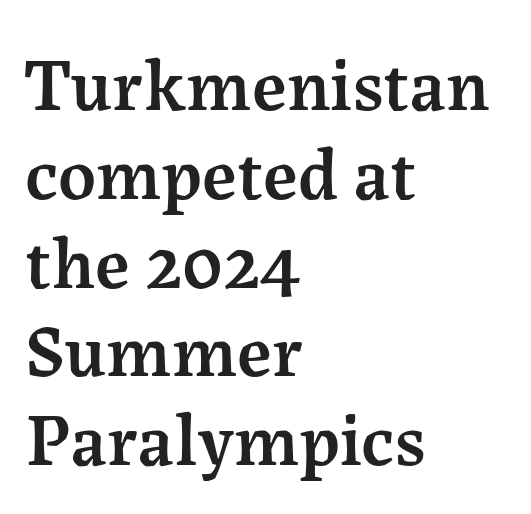
The image shows 74 px semibold serif type, upright; set left-aligned, line spacing 1.2x, normal letter spacing, not underlined; medium stroke contrast and a medium x-height.
